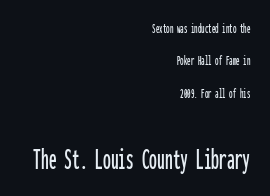
Q: Is the text italic (slanted)? A: No, it is upright.
Q: Is the typeface a serif or a sans-serif typeface? A: Sans-serif.
Q: Is the text underlined? A: No.
Q: How is the paragraph aligned? A: Right-aligned.
Q: Is the spacing between letters normal or unusually wide? A: Normal.
Q: Is the spacing between lines tight, normal or loose? A: Loose.
Q: Which block of text is set in a larger size, the first (top) or the second (bottom)? A: The second (bottom) one.
Q: Width (condensed, normal, or wide)? A: Condensed.
Q: Stroke contrast? A: Low.
Q: x-height? A: Medium.
Q: Monospaced? A: Yes.
